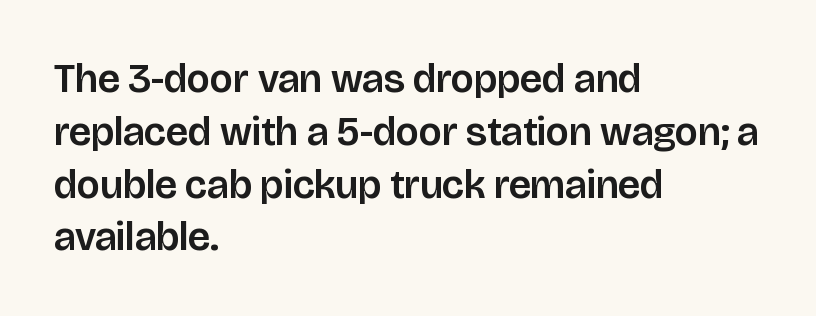
Is there any slant? The stems are plumb. The lines in this sample share a left origin and differ only in where they stop. The line texture is even and compact thanks to regular tracking. Check where the strokes stop: nothing finishes them off — pure sans. The face used here is proportionally spaced, like ordinary book or web type. If you measured baseline to baseline, you'd find a middling distance.
